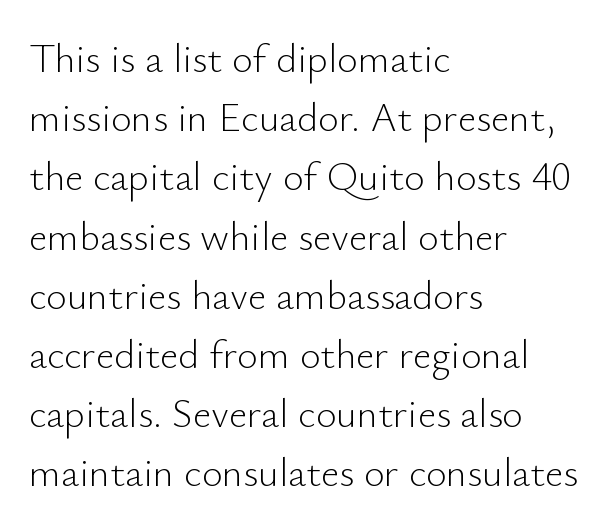
Q: Is the text bold? A: No.
Q: Is the text italic (slanted)? A: No, it is upright.
Q: Is the typeface a serif or a sans-serif typeface? A: Sans-serif.
Q: Is the text underlined? A: No.
Q: How is the paragraph aligned? A: Left-aligned.
Q: Is the spacing between letters normal or unusually wide? A: Normal.
Q: Is the spacing between lines tight, normal or loose? A: Normal.
Q: Width (condensed, normal, or wide)? A: Normal.
Q: Stroke contrast? A: Low.
Q: x-height? A: Small.
Q: Monospaced? A: No.
